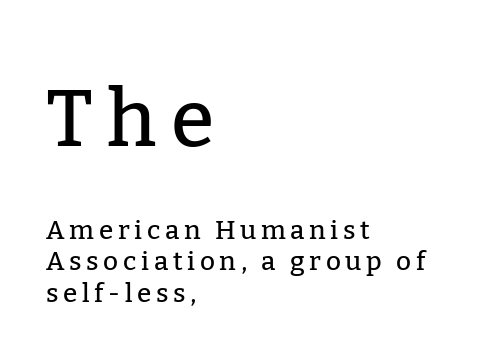
Look at the bottom of the vertical strokes: they flare into serifs here. The passage is arranged the way most books set body copy — flush left. The glyphs are unaccompanied by any horizontal stroke below them. The rendering uses natural spacing where letterforms have individual widths. This sample uses an upright cut, with every glyph sitting square on the baseline.
